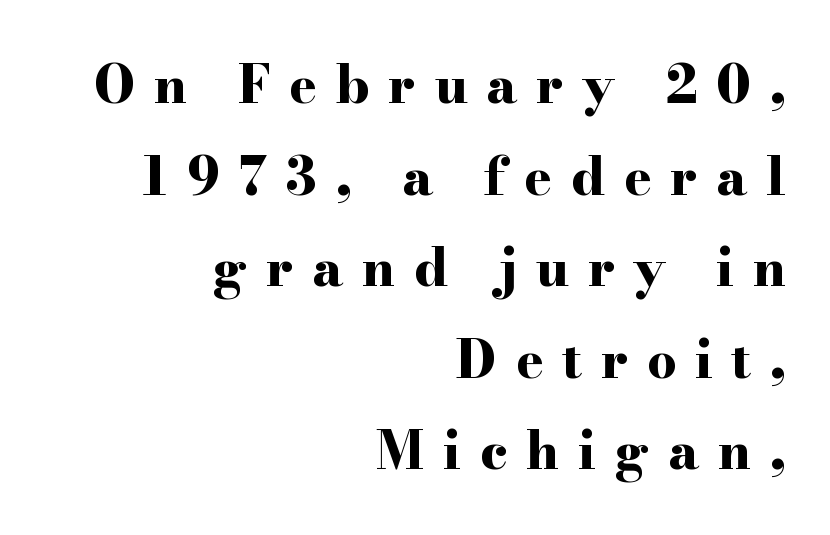
The image shows 52 px bold, wide serif type, upright; set right-aligned, line spacing 1.76x, unusually wide letter spacing (+0.36 em), not underlined; high stroke contrast and a small x-height.
